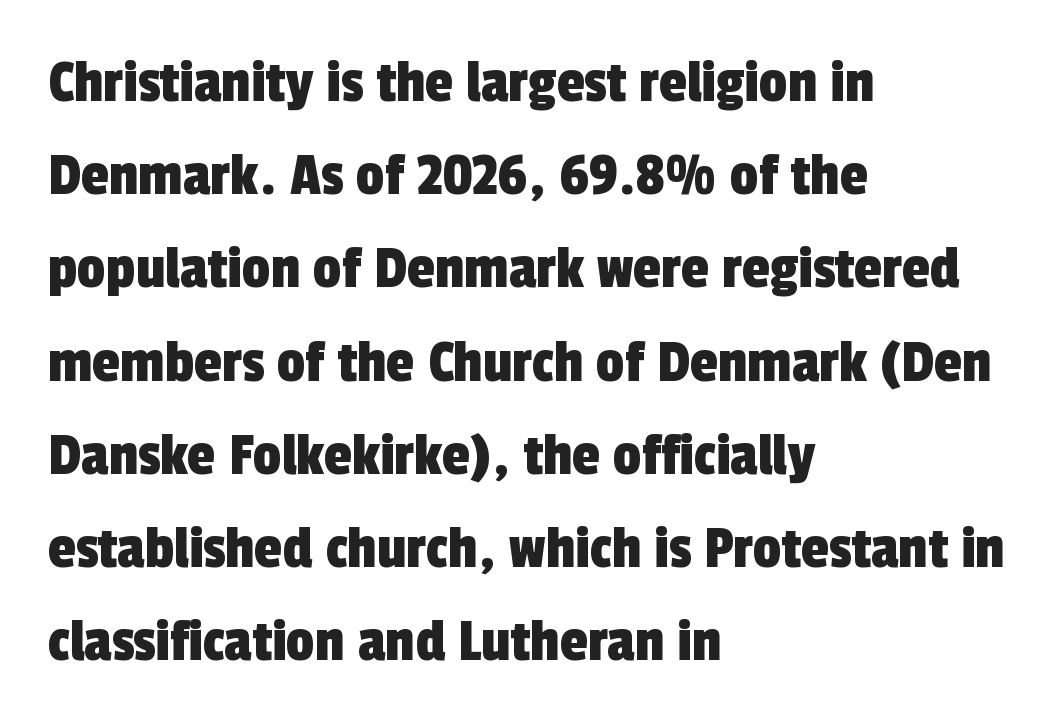
Q: Is the typeface a serif or a sans-serif typeface? A: Sans-serif.
Q: Is the text underlined? A: No.
Q: How is the paragraph aligned? A: Left-aligned.
Q: Is the spacing between letters normal or unusually wide? A: Normal.
Q: Is the spacing between lines tight, normal or loose? A: Normal.
Q: Width (condensed, normal, or wide)? A: Condensed.
Q: x-height? A: Medium.
Q: Monospaced? A: No.
